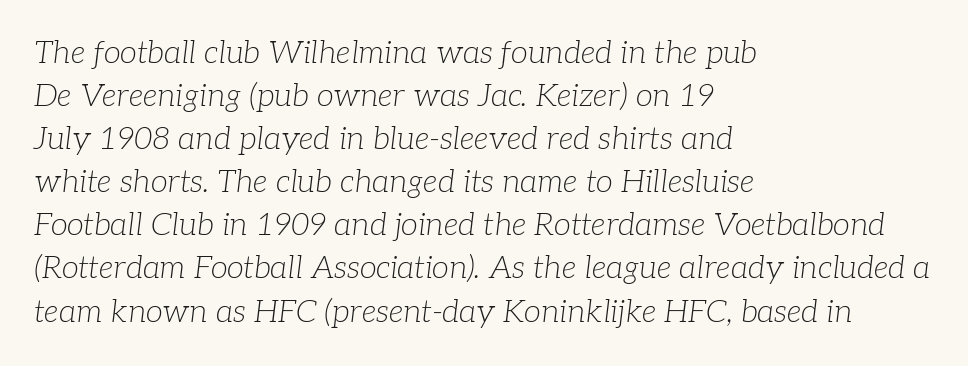
The image shows 31 px light serif type, italic (leaning right); set left-aligned, normal line spacing (1.39x), normal letter spacing, not underlined; low stroke contrast and a medium x-height.
